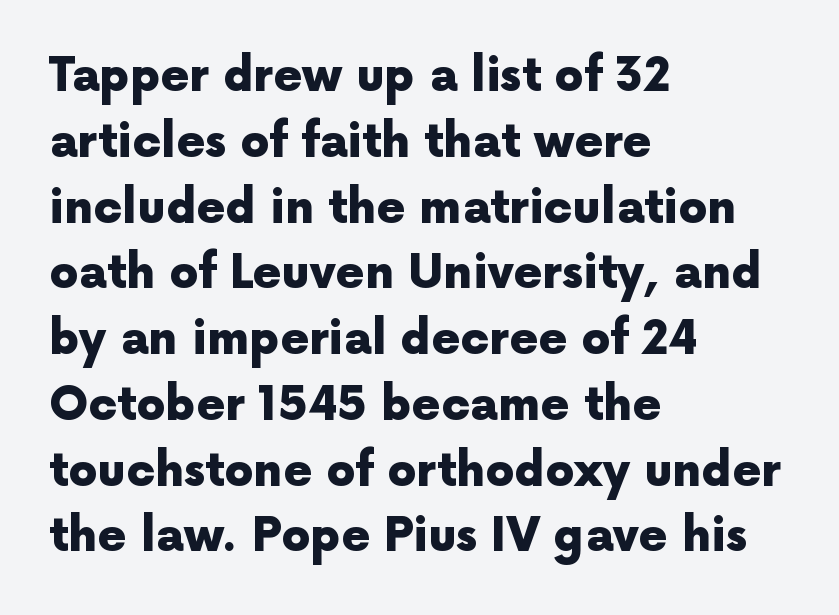
The image shows 46 px heavy sans-serif type, upright; set left-aligned, normal line spacing (1.43x), normal letter spacing, not underlined; a medium x-height.
